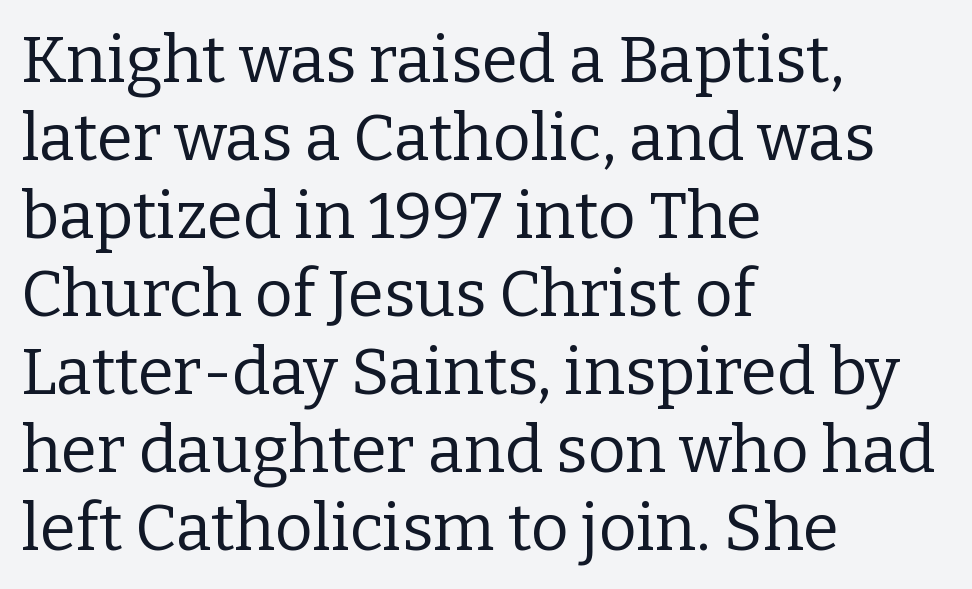
{"serif": "yes", "italic": "no", "bold": "no", "weight": "regular", "width": "normal", "stroke_contrast": "low", "x_height": "medium", "monospaced": "no", "underline": "no", "align": "left", "line_spacing_ratio": 1.2, "letter_spacing": "normal", "letter_spacing_em": 0.0, "glyph_px": 65}
